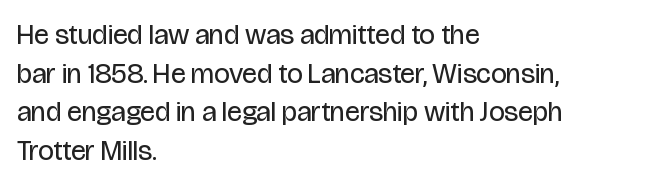
Q: Is the text bold? A: No.
Q: Is the text italic (slanted)? A: No, it is upright.
Q: Is the typeface a serif or a sans-serif typeface? A: Sans-serif.
Q: Is the text underlined? A: No.
Q: How is the paragraph aligned? A: Left-aligned.
Q: Is the spacing between letters normal or unusually wide? A: Normal.
Q: Is the spacing between lines tight, normal or loose? A: Normal.
Q: Width (condensed, normal, or wide)? A: Condensed.
Q: Stroke contrast? A: Low.
Q: x-height? A: Large.
Q: Monospaced? A: No.
